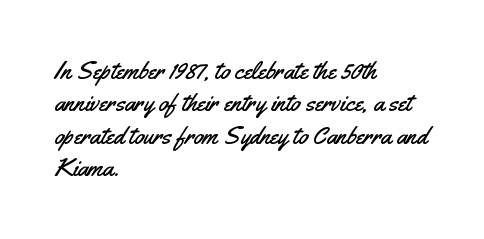
Q: Is the text italic (slanted)? A: Yes.
Q: Is the text underlined? A: No.
Q: How is the paragraph aligned? A: Left-aligned.
Q: Is the spacing between letters normal or unusually wide? A: Normal.
Q: Is the spacing between lines tight, normal or loose? A: Normal.
